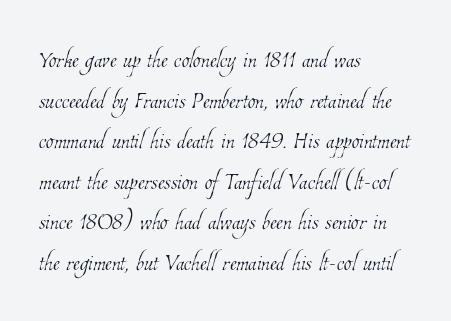
Q: Is the text bold? A: No.
Q: Is the text underlined? A: No.
Q: How is the paragraph aligned? A: Left-aligned.
Q: Is the spacing between letters normal or unusually wide? A: Normal.
Q: Is the spacing between lines tight, normal or loose? A: Normal.
Q: Width (condensed, normal, or wide)? A: Condensed.
Q: Stroke contrast? A: Low.
Q: x-height? A: Medium.
Q: Monospaced? A: No.
